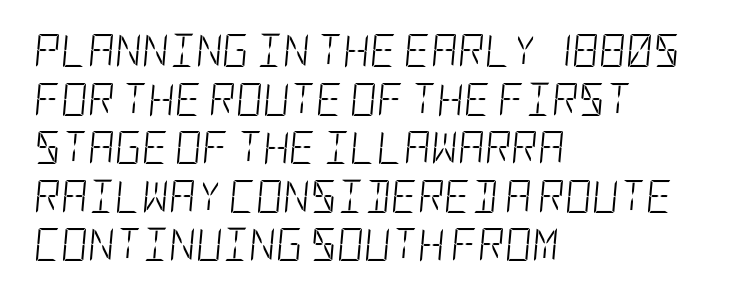
Q: Is the text bold? A: No.
Q: Is the text italic (slanted)? A: Yes, it leans right by about 5 degrees.
Q: Is the text underlined? A: No.
Q: How is the paragraph aligned? A: Left-aligned.
Q: Is the spacing between letters normal or unusually wide? A: Normal.
Q: Is the spacing between lines tight, normal or loose? A: Normal.
Q: Width (condensed, normal, or wide)? A: Condensed.
Q: Stroke contrast? A: Low.
Q: x-height? A: Large.
